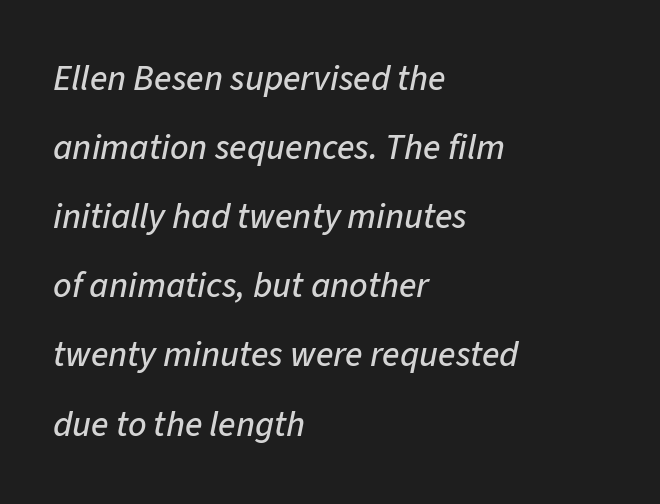
Caption: multi-line text, flush left, ragged right. Underlining? Definitely not there. Characters are canted at an angle relative to the baseline's perpendicular. Think of a printed novel: that variable character pitch is what you see here. Line spacing here is loose.
